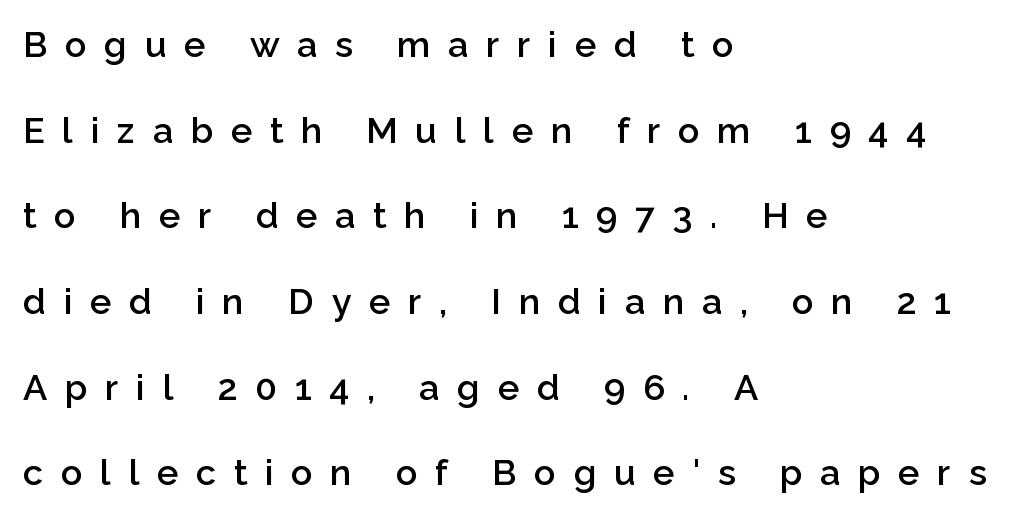
Think of a printed novel: that variable character pitch is what you see here. A typesetter would mark this as roman, not italic. Visually the block forms a straight wall on the left and a jagged coastline on the right. The line texture is sparse and dotted thanks to wide tracking. To sum up the face: it is a sans, with no serifs. Loosely led — the rows are spread out.
